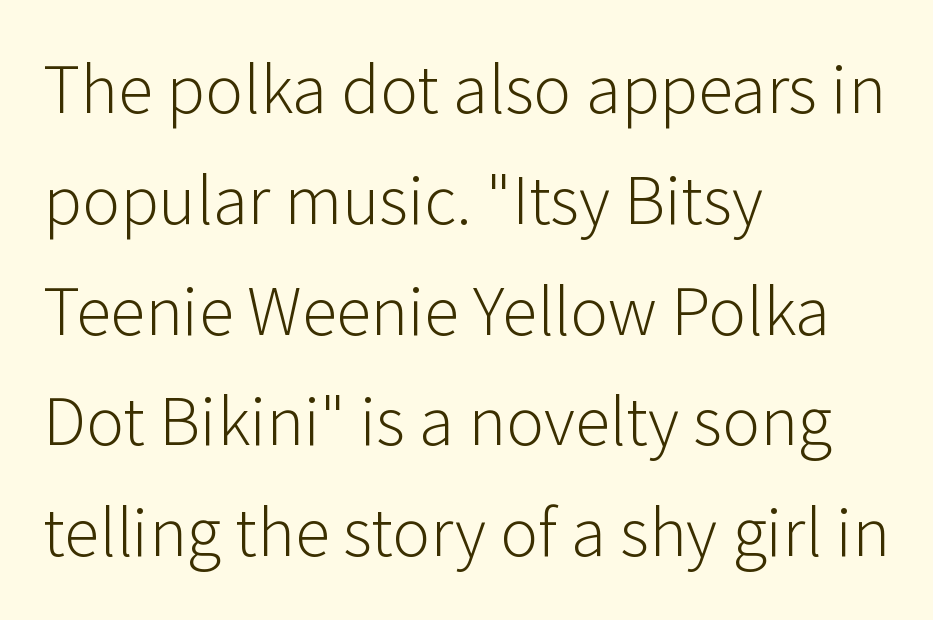
The image shows 71 px light sans-serif type, upright; set left-aligned, normal line spacing (1.56x), normal letter spacing, not underlined; low stroke contrast and a medium x-height.
